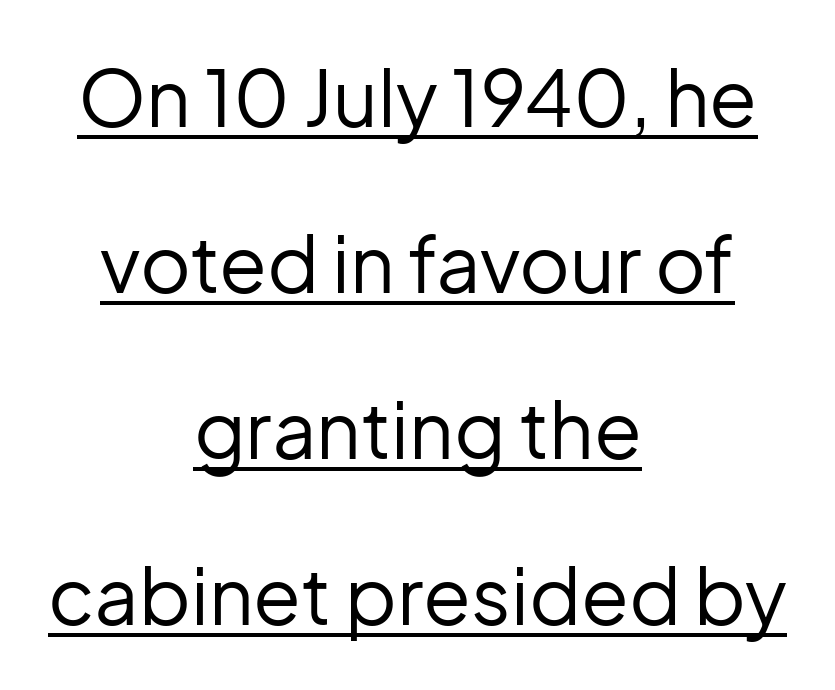
The image shows 78 px regular-weight sans-serif type, upright; set centered, loose line spacing (2.13x), normal letter spacing, underlined; low stroke contrast and a medium x-height.
